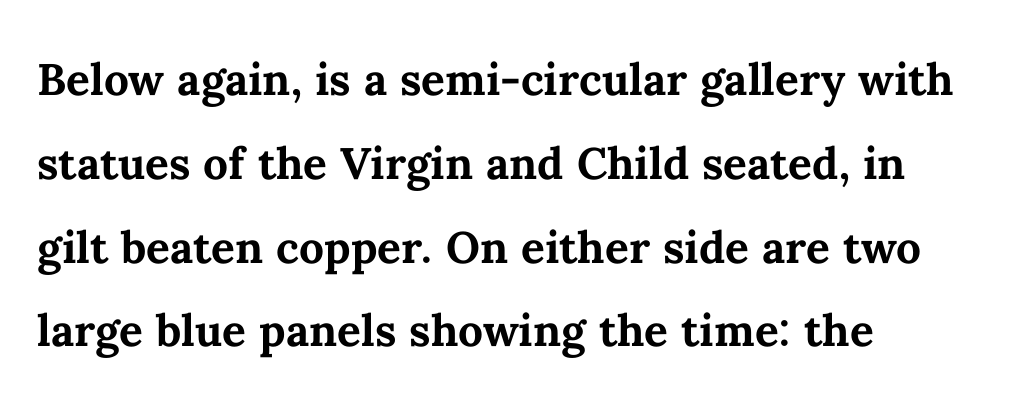
The image shows 59 px semibold type, upright; set left-aligned, normal line spacing (1.42x), normal letter spacing, not underlined; medium stroke contrast and a medium x-height.
